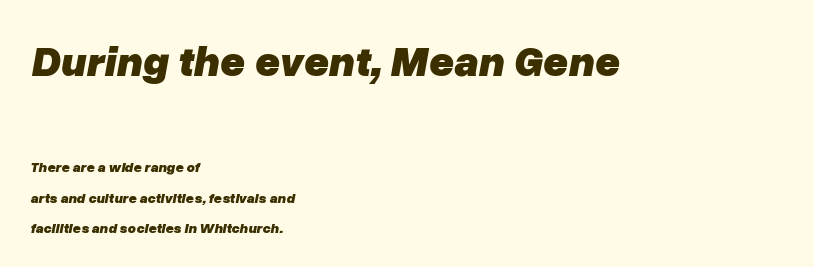
Loosely led — the rows are spread out. Style check: oblique. Short note: letters normally spaced. Any mark beneath the type? The region is blank. The ragged edge is on the right, which tells us the setting is flush left.
